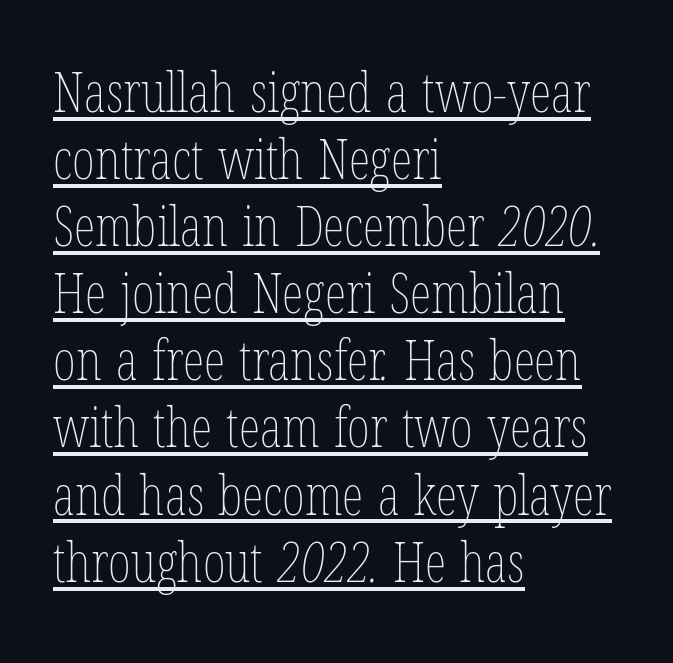
Q: Is the text bold? A: No.
Q: Is the text underlined? A: Yes.
Q: How is the paragraph aligned? A: Left-aligned.
Q: Is the spacing between letters normal or unusually wide? A: Normal.
Q: Width (condensed, normal, or wide)? A: Condensed.
Q: Stroke contrast? A: Low.
Q: x-height? A: Medium.
Q: Monospaced? A: No.
